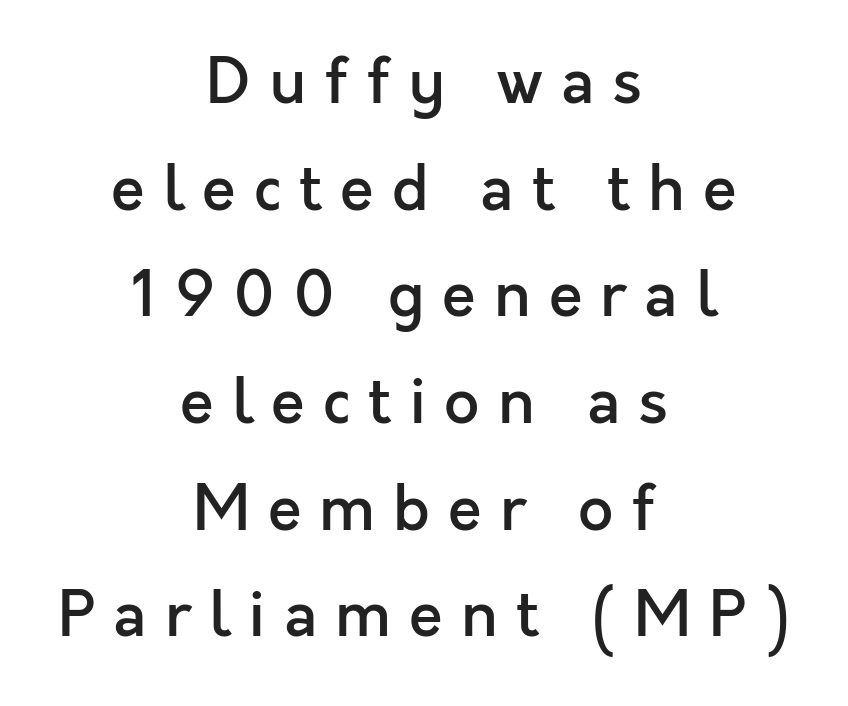
{"serif": "no", "italic": "no", "bold": "semi", "weight": "semibold", "width": "normal", "x_height": "medium", "monospaced": "no", "underline": "no", "align": "center", "line_spacing_ratio": 1.72, "letter_spacing": "wide", "letter_spacing_em": 0.29, "glyph_px": 62}
